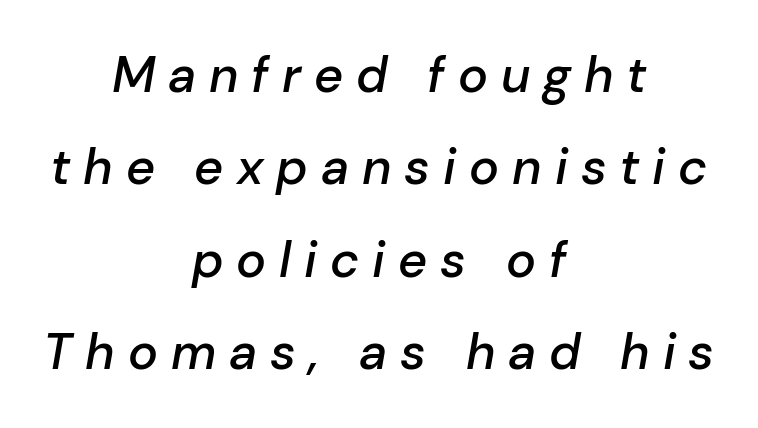
{"italic": "yes", "lean": "right", "slant_degrees": 10, "bold": "semi", "weight": "semibold", "width": "normal", "stroke_contrast": "low", "x_height": "medium", "monospaced": "no", "underline": "no", "align": "center", "line_spacing_ratio": 1.85, "letter_spacing": "wide", "letter_spacing_em": 0.26, "glyph_px": 50}
